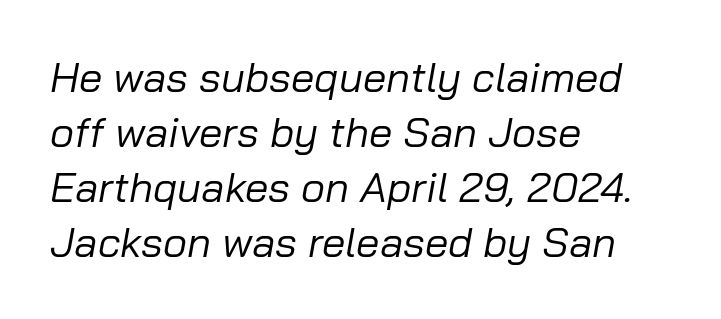
The image shows 42 px regular-weight type, italic (leaning right); set left-aligned, normal line spacing (1.31x), normal letter spacing, not underlined; low stroke contrast and a medium x-height.
